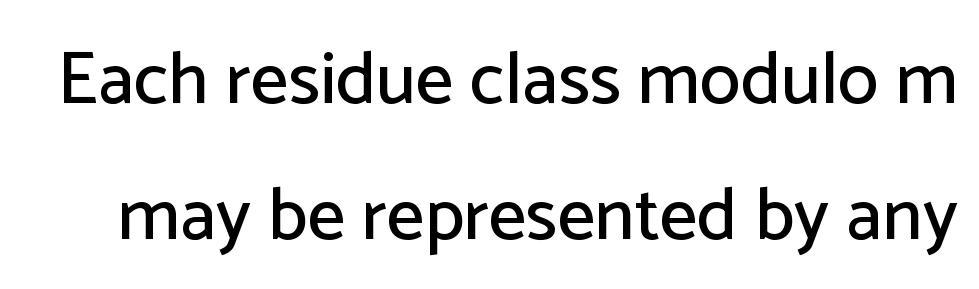
{"serif": "no", "italic": "no", "width": "normal", "stroke_contrast": "low", "x_height": "medium", "monospaced": "no", "underline": "no", "line_spacing_ratio": 1.84, "letter_spacing": "normal", "letter_spacing_em": 0.0, "glyph_px": 74}
